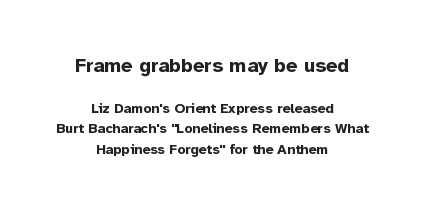
The image shows 20 px bold type, upright; set centered, normal line spacing (1.48x), normal letter spacing, not underlined; the first (top) block is 1.43x larger.
